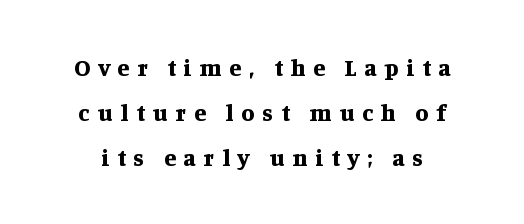
{"italic": "no", "bold": "yes", "underline": "no", "line_spacing_ratio": 1.87, "letter_spacing": "wide", "letter_spacing_em": 0.33, "glyph_px": 24}
